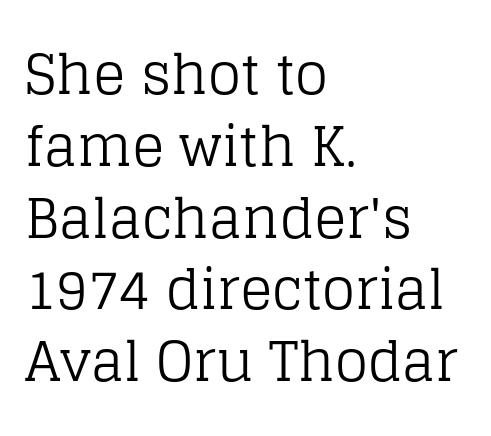
{"serif": "yes", "italic": "no", "bold": "no", "weight": "regular", "width": "normal", "stroke_contrast": "low", "x_height": "large", "monospaced": "no", "underline": "no", "align": "left", "line_spacing": "normal", "line_spacing_ratio": 1.33, "letter_spacing": "normal", "letter_spacing_em": 0.0, "glyph_px": 54}
